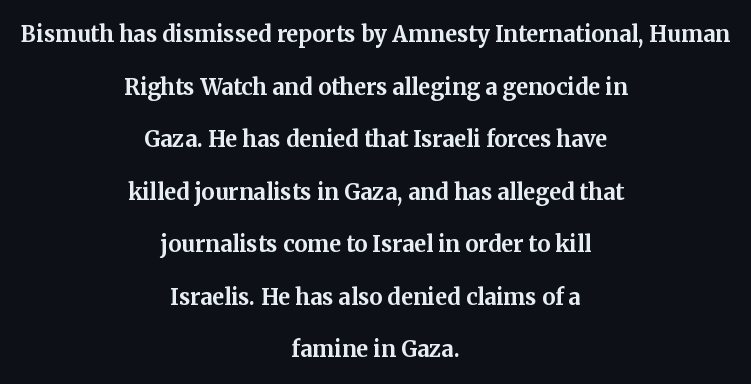
{"italic": "no", "bold": "yes", "underline": "no", "align": "center", "line_spacing": "loose", "line_spacing_ratio": 2.39, "letter_spacing": "normal", "letter_spacing_em": 0.0, "glyph_px": 22}
